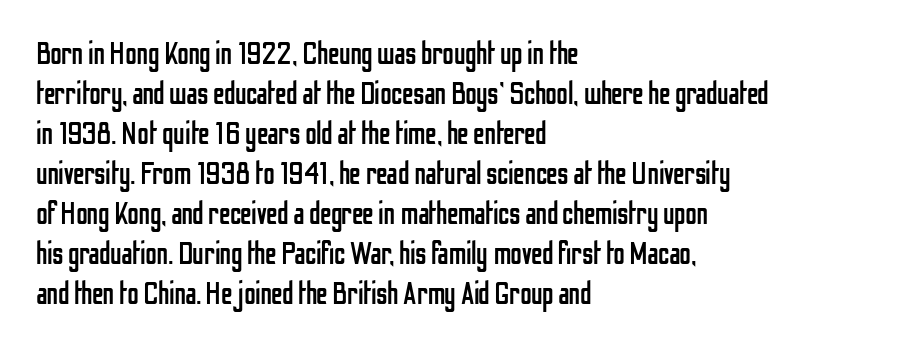
The image shows 32 px regular-weight, condensed sans-serif type, upright; set left-aligned, normal line spacing (1.25x), normal letter spacing, not underlined; low stroke contrast and a medium x-height.
